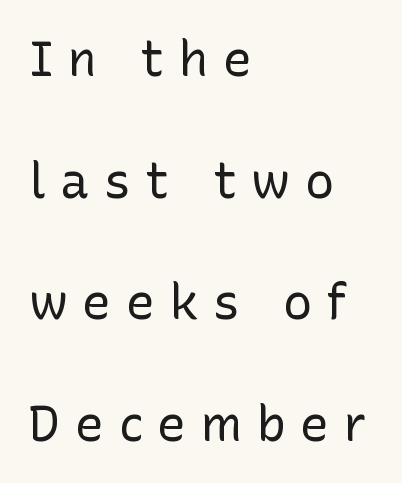
The image shows 49 px regular-weight sans-serif type, upright; set left-aligned, loose line spacing (2.48x), unusually wide letter spacing (+0.29 em), not underlined; low stroke contrast and a medium x-height.
